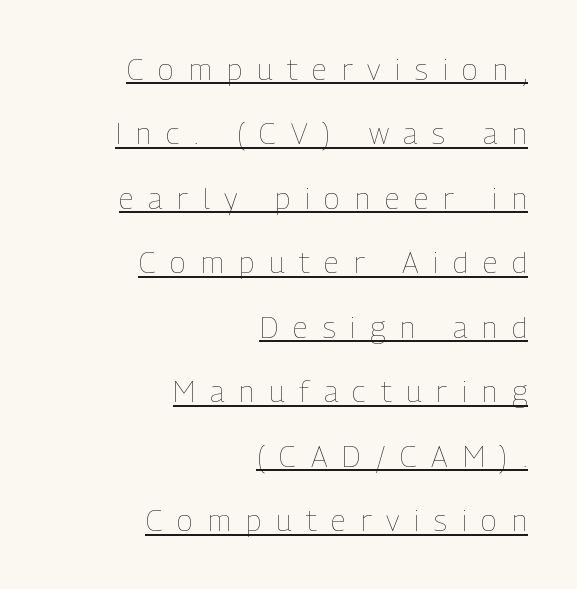
Q: Is the text bold? A: No.
Q: Is the text italic (slanted)? A: No, it is upright.
Q: Is the text underlined? A: Yes.
Q: How is the paragraph aligned? A: Right-aligned.
Q: Is the spacing between letters normal or unusually wide? A: Unusually wide.
Q: Is the spacing between lines tight, normal or loose? A: Loose.
Q: Width (condensed, normal, or wide)? A: Condensed.
Q: Stroke contrast? A: Low.
Q: x-height? A: Medium.
Q: Monospaced? A: No.
